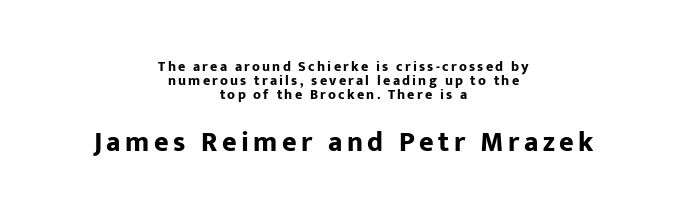
A student would notice the bottom passage is typeset larger than what precedes it. The letters are bold, with thick, heavy strokes. The typesetter chose a symmetrical, centered arrangement here. This sample has the flowing, uneven cadence of proportional lettering. A clean baseline with only descenders dipping below it. The rendering uses a small line-height, squeezing the rows.
